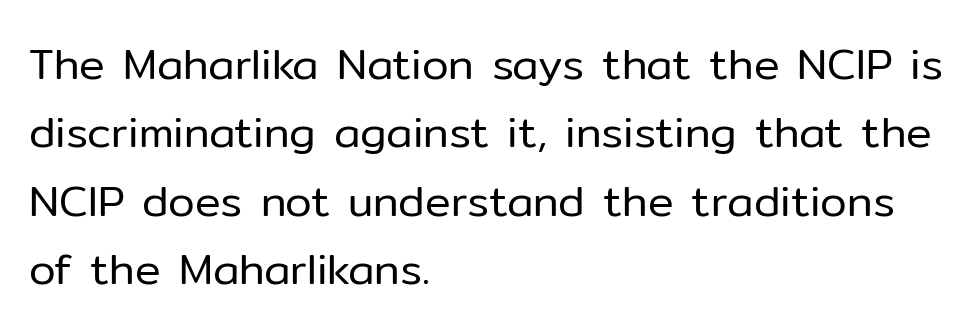
The image shows 43 px regular-weight sans-serif type, upright; set left-aligned, normal line spacing (1.59x), normal letter spacing, not underlined; low stroke contrast and a medium x-height.
